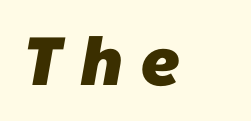
Do the characters align in a grid? No, the font is proportional. Stroke thickness is high; the sample reads as a true bold. Nobody drew a line under any word here. Serifs: no, the terminals of the letterforms are clean. The line texture is sparse and dotted thanks to wide tracking.
